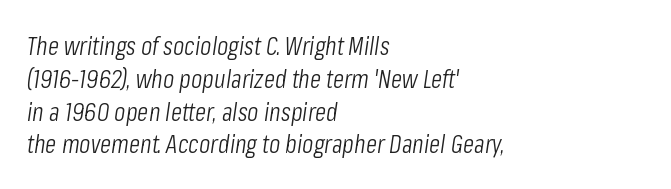
Descenders are the only things crossing below the line. Nothing heavy about these letters — not bold at all. The rendering anchors every line to the left-hand side. The letters are slanted; this is an italic face.
